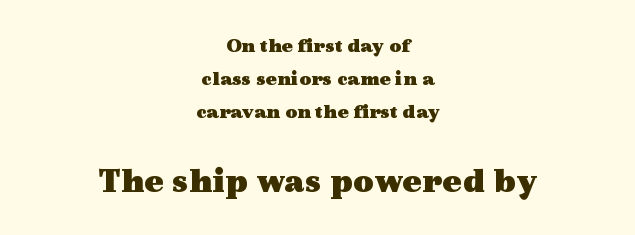
Words appear dense and cohesive because spacing is normal. A bare baseline throughout the passage. Reading down the block, each line starts at a different indent, mirrored at its end. Normally led — the rows are evenly, conventionally spaced. In terms of weight, the rendering is a true, heavy bold. Two sizes are in play, and the larger belongs to the second block.
